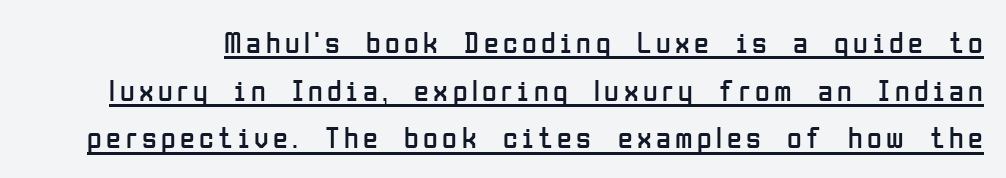
This sample has the flowing, uneven cadence of proportional lettering. Italic: no, the glyphs are upright roman. No extra ink here — the face is not bold. Stroke terminals: plain, sans-serif. The passage shown stacks its lines at a standard gap.
